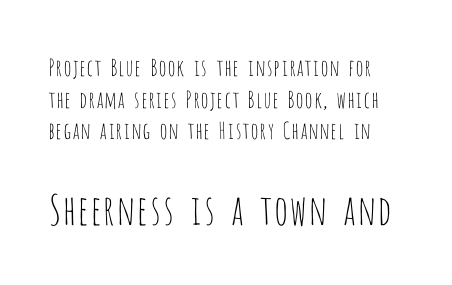
The image shows 41 px thin, condensed sans-serif type, upright; set normal line spacing (1.37x), normal letter spacing, not underlined; the second (bottom) block is 1.78x larger; low stroke contrast and a large x-height.
